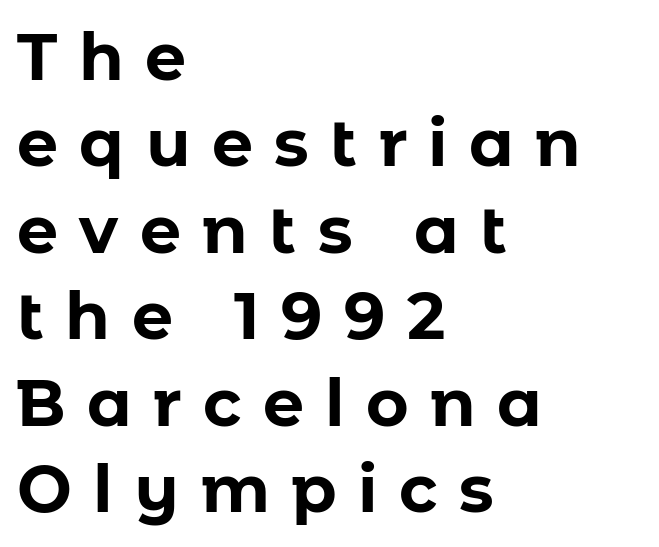
The image shows 65 px bold sans-serif type, upright; set left-aligned, normal line spacing (1.33x), unusually wide letter spacing (+0.33 em), not underlined; low stroke contrast and a medium x-height.
